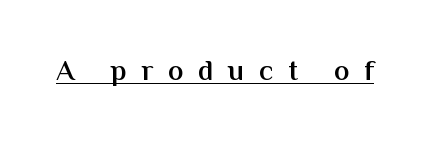
The passage shown is underscored from start to finish. Every character sits straight up, as roman type does. The rendering uses natural spacing where letterforms have individual widths. The horizontal fit of the characters is loose and conspicuously gappy.
